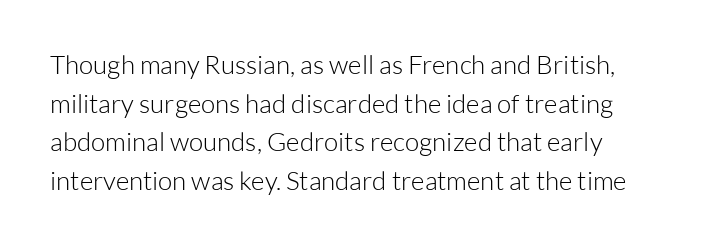
{"italic": "no", "bold": "no", "underline": "no", "align": "left", "line_spacing": "normal", "line_spacing_ratio": 1.49, "letter_spacing": "normal", "letter_spacing_em": 0.0, "glyph_px": 26}
